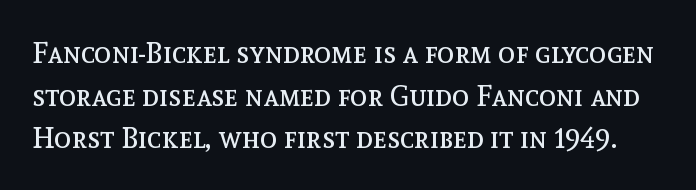
A typesetter would mark this as roman, not italic. Descenders are the only things crossing below the line. Short note: letters normally spaced. A typesetter would call this proportional, since set widths differ per character. The letterforms sit at book weight or below. Rows of type keep a routine distance in the vertical direction.
